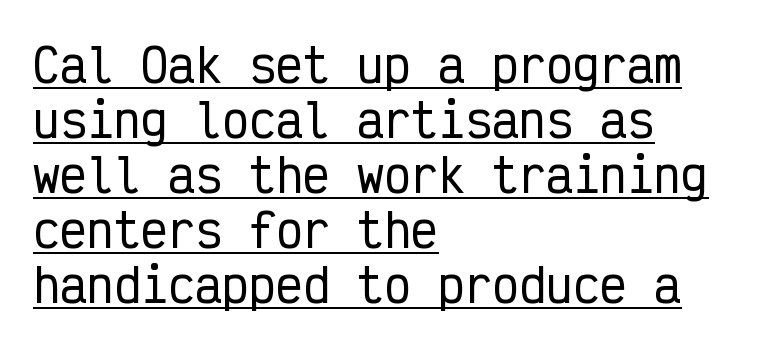
{"serif": "no", "italic": "no", "width": "condensed", "stroke_contrast": "low", "x_height": "medium", "monospaced": "yes", "underline": "yes", "align": "left", "line_spacing_ratio": 1.22, "letter_spacing": "normal", "letter_spacing_em": 0.0, "glyph_px": 45}
